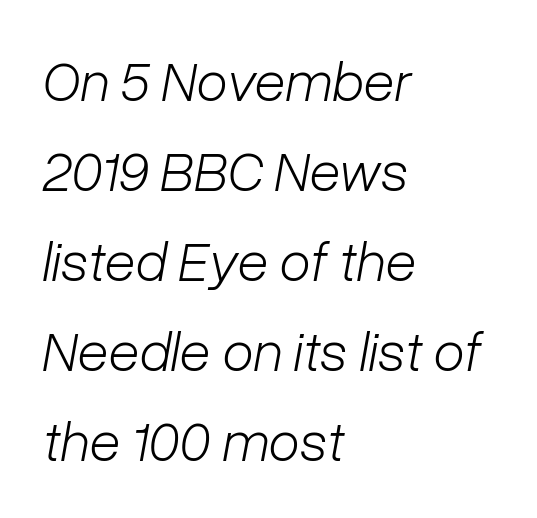
Q: Is the text bold? A: No.
Q: Is the text italic (slanted)? A: Yes, it leans right by about 10 degrees.
Q: Is the text underlined? A: No.
Q: How is the paragraph aligned? A: Left-aligned.
Q: Is the spacing between letters normal or unusually wide? A: Normal.
Q: Is the spacing between lines tight, normal or loose? A: Normal.
Q: Width (condensed, normal, or wide)? A: Normal.
Q: Stroke contrast? A: Low.
Q: x-height? A: Medium.
Q: Monospaced? A: No.
